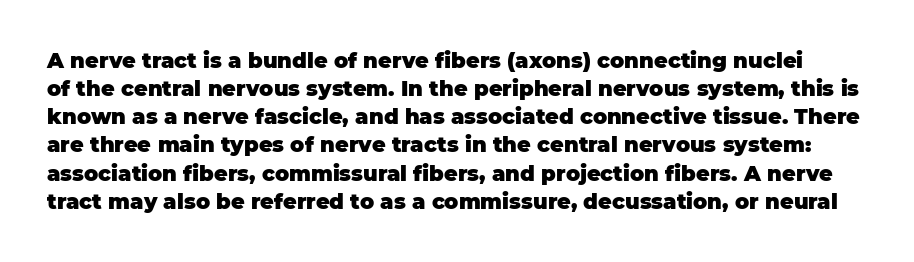
{"italic": "no", "bold": "yes", "underline": "no", "line_spacing": "normal", "line_spacing_ratio": 1.34, "letter_spacing": "normal", "letter_spacing_em": 0.0, "glyph_px": 21}
